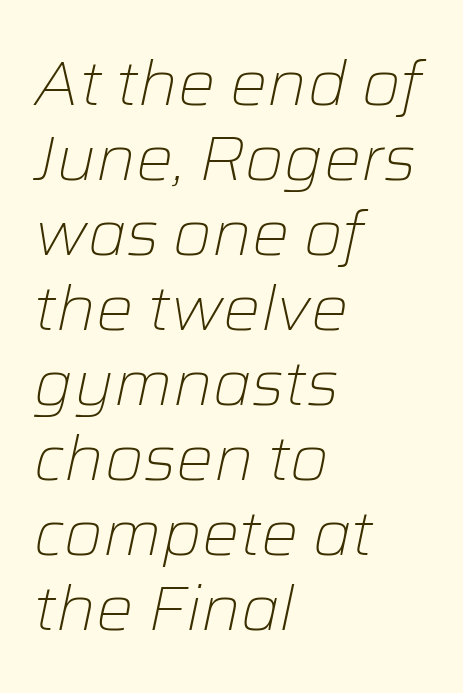
The baseline area is clear. The font's italic variant was chosen for this text. Short and long lines alike share a common starting point at left. The letters sit at their default tracking, neither squeezed nor spread. Varying glyph widths throughout — classic text-font behaviour.
